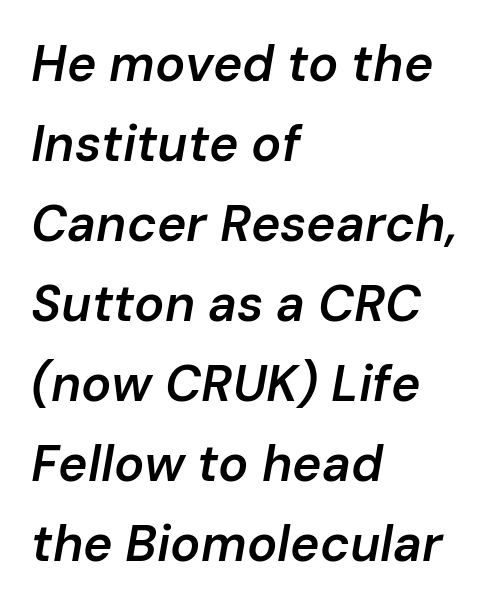
Horizontally, the lines are justified to the leading edge only. The zone under the glyphs is completely vacant. The sample has been set in demibold, a notch under bold. Does the leading feel generous? No, just average. You can tell it's italic because the verticals aren't actually vertical. Is this a fixed-width face? No — the glyphs have proportional, varying widths.
